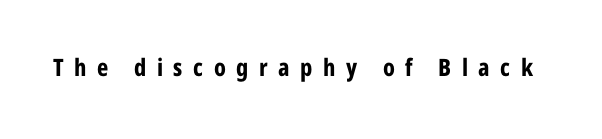
The image shows 24 px bold type, upright; set unusually wide letter spacing (+0.44 em), not underlined.
